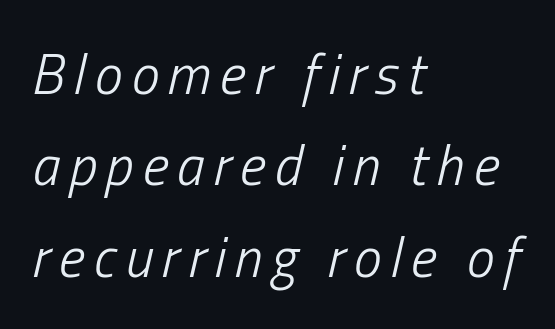
This reads as an unemphasized weight, regular at the heaviest. Quick note: interline space is typical. Observe the lean: these are italic letterforms. Teacher's note: observe the even left margin — that is flush-left alignment. The letters advance in unequal steps, a hallmark of proportional type. The gap between lines stays unmarked.
